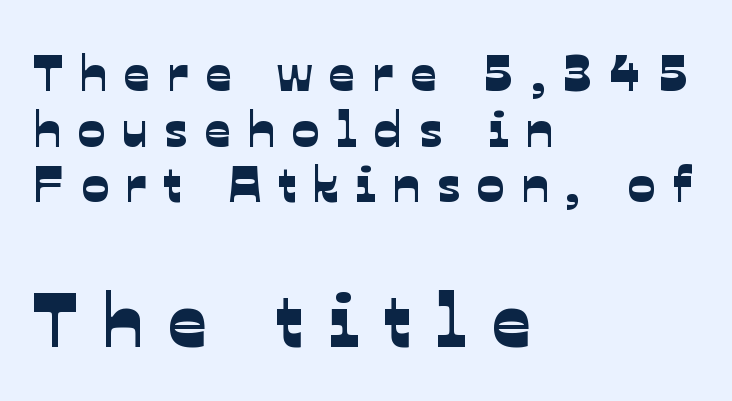
Scale increases going downward across the two blocks. The face used here is proportionally spaced, like ordinary book or web type. How are the letters spaced? Widely, with obvious added tracking. Note: no serifs on the glyphs. Check the space under the baseline: it is left empty.
